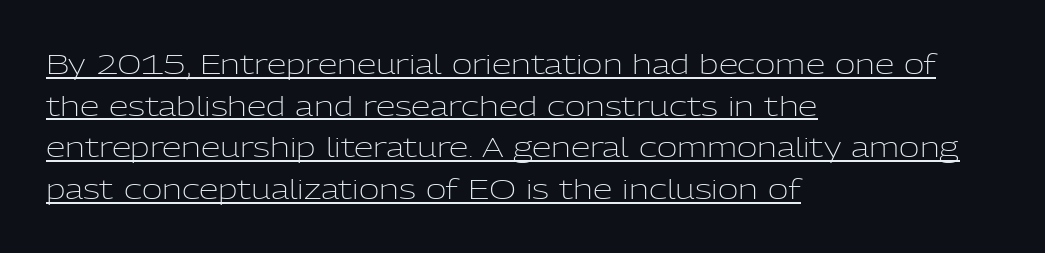
{"serif": "no", "italic": "no", "bold": "no", "weight": "light", "width": "normal", "stroke_contrast": "low", "x_height": "medium", "monospaced": "no", "underline": "yes", "align": "left", "line_spacing": "normal", "line_spacing_ratio": 1.49, "letter_spacing": "normal", "letter_spacing_em": 0.0, "glyph_px": 28}
